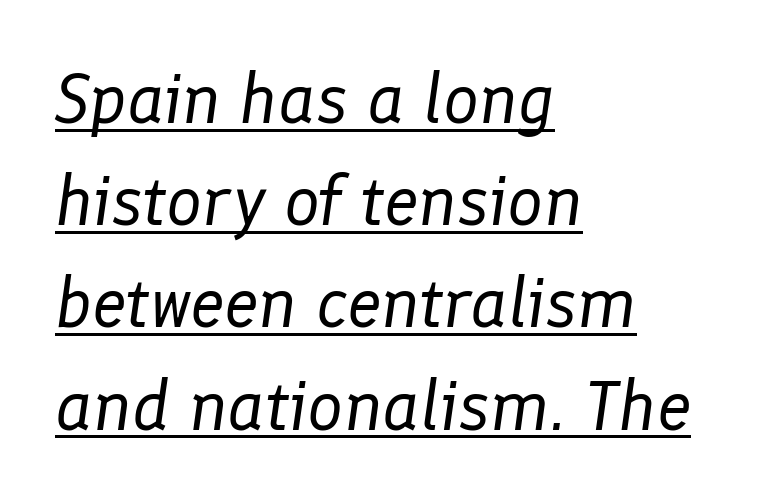
{"italic": "yes", "lean": "right", "slant_degrees": 8, "bold": "no", "weight": "regular", "width": "normal", "stroke_contrast": "low", "x_height": "medium", "monospaced": "no", "underline": "yes", "align": "left", "line_spacing": "normal", "line_spacing_ratio": 1.44, "letter_spacing": "normal", "letter_spacing_em": 0.0, "glyph_px": 71}
